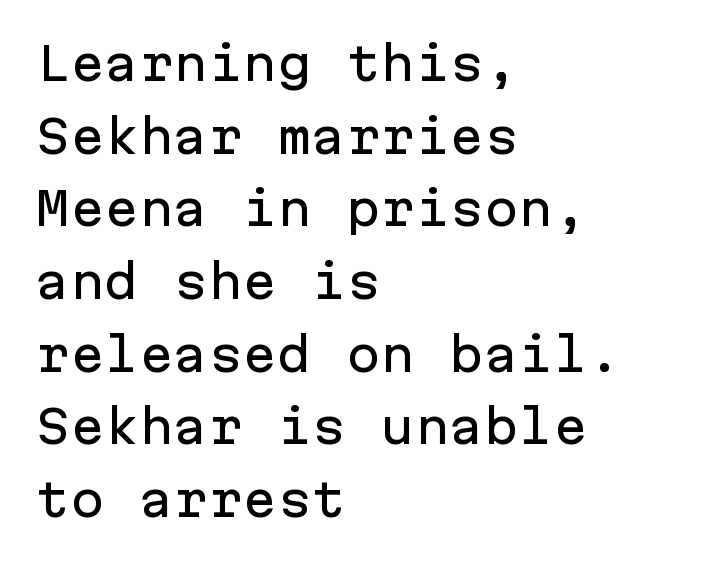
The image shows 46 px sans-serif type, upright, monospaced; set left-aligned, normal line spacing (1.58x), normal letter spacing, not underlined; low stroke contrast and a medium x-height.
